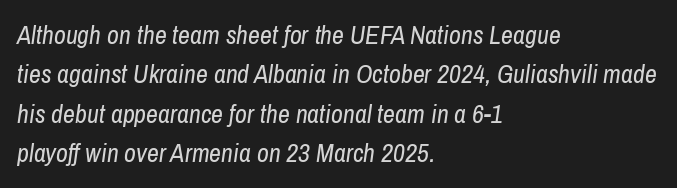
The image shows 26 px text type, italic (leaning right); set left-aligned, normal line spacing (1.51x), normal letter spacing, not underlined.
